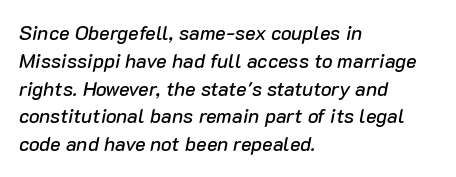
Q: Is the text italic (slanted)? A: Yes, it leans right by about 10 degrees.
Q: Is the text underlined? A: No.
Q: How is the paragraph aligned? A: Left-aligned.
Q: Is the spacing between letters normal or unusually wide? A: Normal.
Q: Is the spacing between lines tight, normal or loose? A: Normal.
